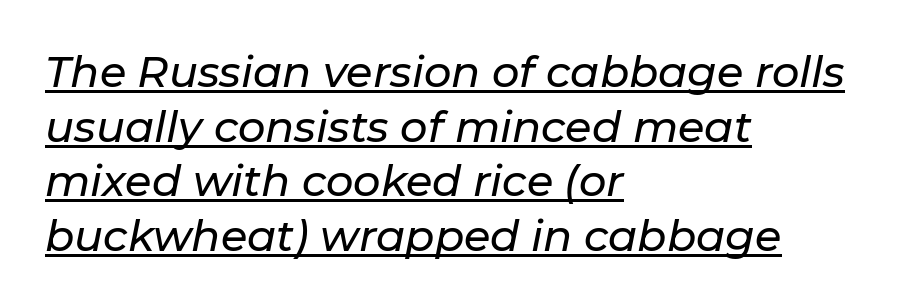
The image shows 43 px text type, italic (leaning right); set left-aligned, normal line spacing (1.27x), normal letter spacing, underlined; low stroke contrast and a medium x-height.
